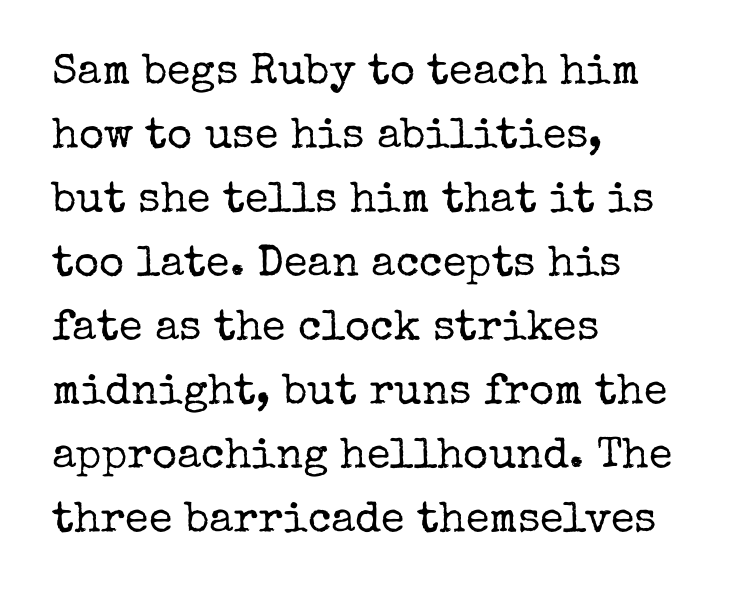
The axis of the letterforms is exactly vertical. Vertical spacing — default. A light-to-regular cut is what we see here. The passage shown is not underscored anywhere. The passage shown is typed in a proportional face where columns would drift. The paragraph has a hard left edge and a soft right edge.
